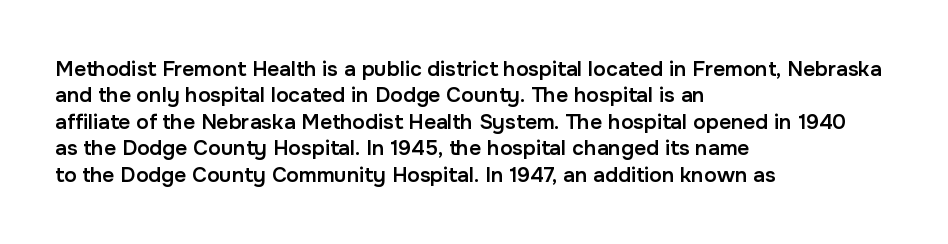
Its strokes are somewhat broadened, the hallmark of semibold type. Notice how descenders clear the ascenders below comfortably — that's standard leading. The letters stand straight up with perfectly vertical stems. Compared with a centered layout, this one pins lines to the left instead.
